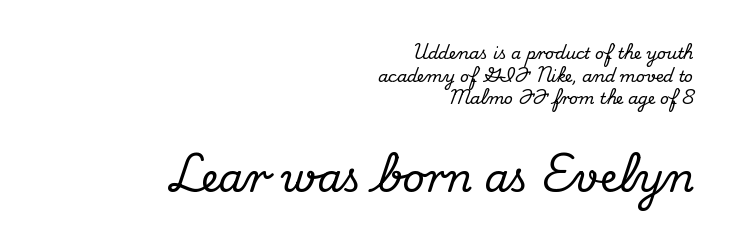
Q: Is the text italic (slanted)? A: Yes.
Q: Is the typeface a serif or a sans-serif typeface? A: Serif.
Q: Is the text underlined? A: No.
Q: How is the paragraph aligned? A: Right-aligned.
Q: Is the spacing between letters normal or unusually wide? A: Normal.
Q: Is the spacing between lines tight, normal or loose? A: Normal.
Q: Which block of text is set in a larger size, the first (top) or the second (bottom)? A: The second (bottom) one.
Q: Width (condensed, normal, or wide)? A: Normal.
Q: Stroke contrast? A: Medium.
Q: x-height? A: Small.
Q: Monospaced? A: No.
